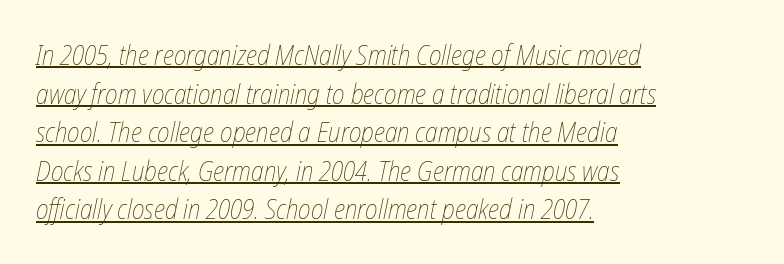
{"italic": "yes", "lean": "right", "slant_degrees": 12, "bold": "no", "underline": "yes", "align": "left", "line_spacing": "normal", "line_spacing_ratio": 1.43, "letter_spacing": "normal", "letter_spacing_em": 0.0, "glyph_px": 27}
